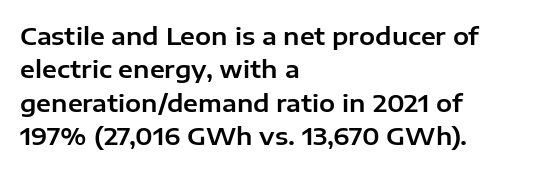
Q: Is the text italic (slanted)? A: No, it is upright.
Q: Is the text underlined? A: No.
Q: How is the paragraph aligned? A: Left-aligned.
Q: Is the spacing between letters normal or unusually wide? A: Normal.
Q: Is the spacing between lines tight, normal or loose? A: Normal.
